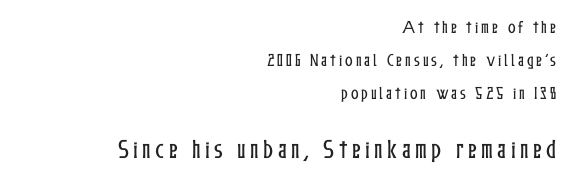
Visually, the bottom section dominates because its glyphs are scaled up. Check the space under the baseline: it is left empty. Quick note: interline space is abundant. Glyph-to-glyph distance is far greater than everyday printed text.
